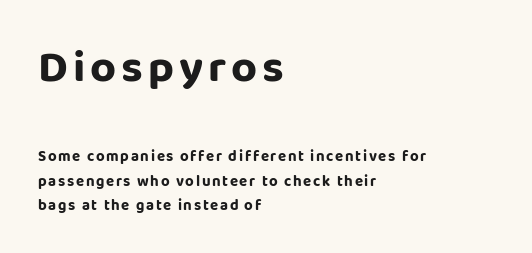
Classification — sans serif. The words here are not underlined. Regular leading. Notice how the stems are strictly vertical — no italics here. Is this a fixed-width face? No — the glyphs have proportional, varying widths.
